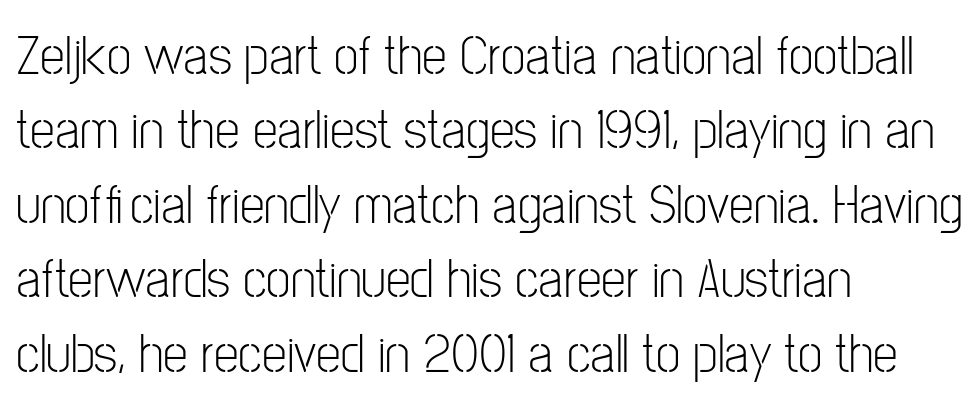
Q: Is the text bold? A: No.
Q: Is the text italic (slanted)? A: No, it is upright.
Q: Is the typeface a serif or a sans-serif typeface? A: Sans-serif.
Q: Is the text underlined? A: No.
Q: How is the paragraph aligned? A: Left-aligned.
Q: Is the spacing between letters normal or unusually wide? A: Normal.
Q: Is the spacing between lines tight, normal or loose? A: Normal.
Q: Width (condensed, normal, or wide)? A: Condensed.
Q: Stroke contrast? A: Low.
Q: x-height? A: Medium.
Q: Monospaced? A: No.
